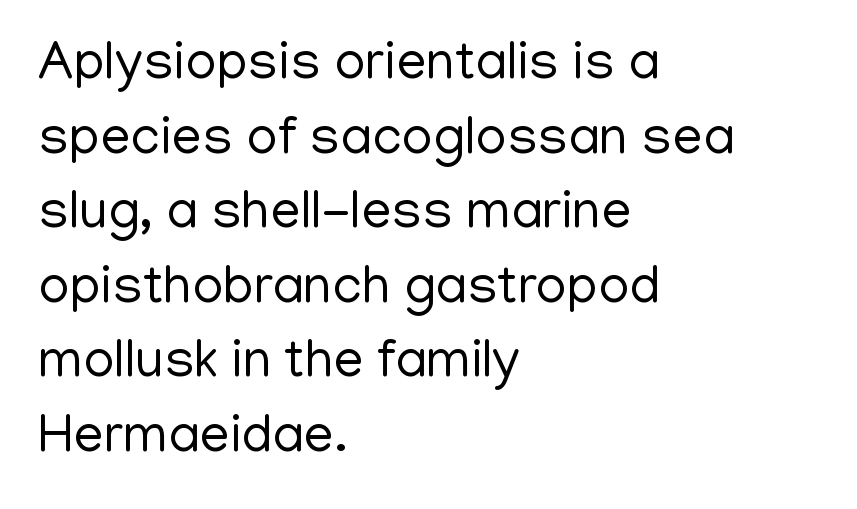
{"serif": "no", "italic": "no", "bold": "no", "weight": "regular", "width": "normal", "stroke_contrast": "low", "x_height": "medium", "monospaced": "no", "underline": "no", "align": "left", "line_spacing": "normal", "line_spacing_ratio": 1.38, "letter_spacing": "normal", "letter_spacing_em": 0.0, "glyph_px": 54}
